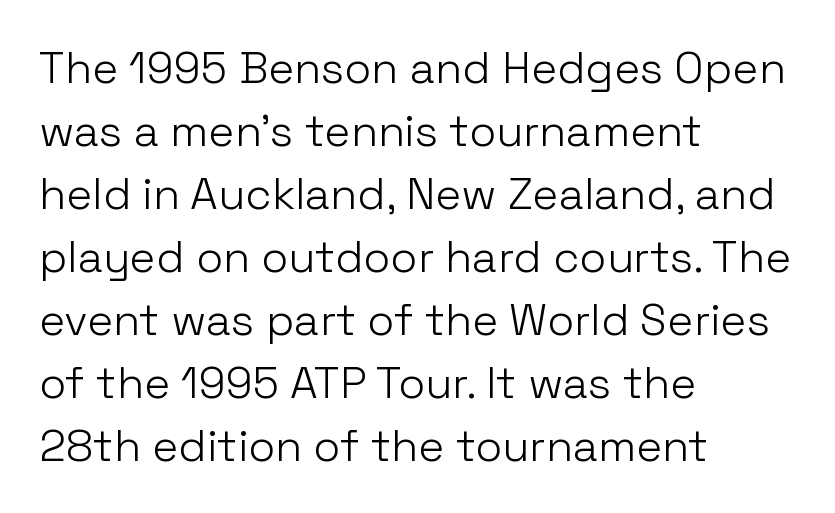
Q: Is the text bold? A: No.
Q: Is the text italic (slanted)? A: No, it is upright.
Q: Is the typeface a serif or a sans-serif typeface? A: Sans-serif.
Q: Is the text underlined? A: No.
Q: How is the paragraph aligned? A: Left-aligned.
Q: Is the spacing between letters normal or unusually wide? A: Normal.
Q: Is the spacing between lines tight, normal or loose? A: Normal.
Q: Width (condensed, normal, or wide)? A: Normal.
Q: Stroke contrast? A: Low.
Q: x-height? A: Medium.
Q: Monospaced? A: No.
